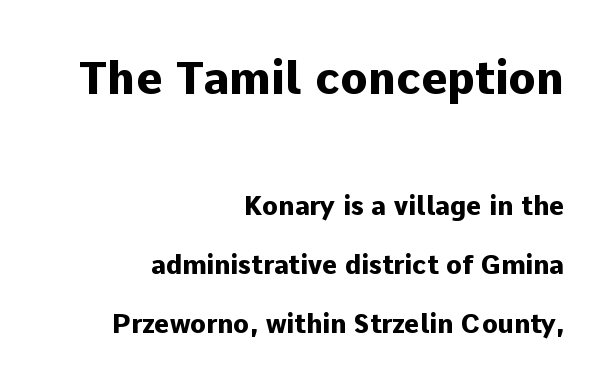
These lines keep a tight, regular rhythm from letter to letter. A typesetter would mark this as roman, not italic. Bigger letters appear in the top chunk; the bottom chunk is reduced. Glance below the letters and you will spot only blank space. To sum up the face: it is a sans, with no serifs. Teacher's note: observe the even right margin — that is flush-right alignment.
